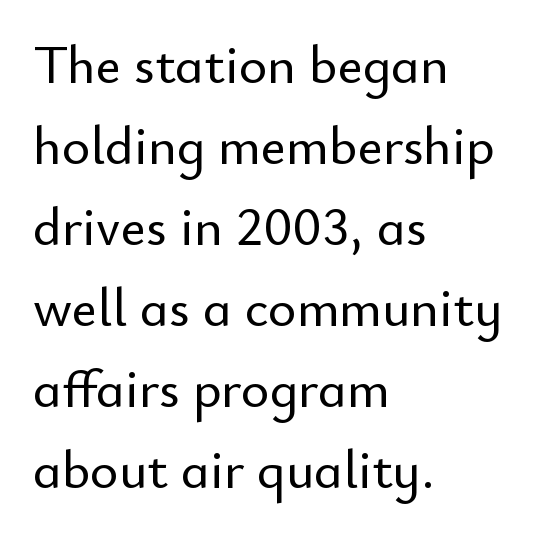
{"serif": "no", "italic": "no", "width": "normal", "stroke_contrast": "low", "x_height": "small", "monospaced": "no", "underline": "no", "align": "left", "line_spacing": "normal", "line_spacing_ratio": 1.5, "letter_spacing": "normal", "letter_spacing_em": 0.0, "glyph_px": 54}
